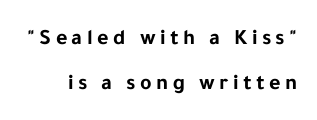
Leading is clearly above the norm, producing a sparse column. Check the space under the baseline: it is left empty. The lettering holds an erect, upright posture throughout. Between one letter and the next there's a generous, obvious gap. Emphasis by weight is at full strength: bold.
